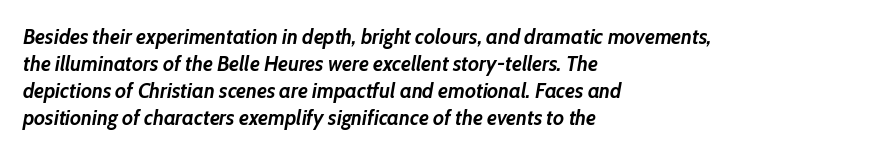
Glance below the letters and you will spot only blank space. Inter-character spacing is left at the font's built-in metrics. The setting favours the left margin, as ordinary paragraphs usually do. Italic: yes, the glyphs are oblique. Look at the stroke-to-counter ratio: heavy, a bold.
